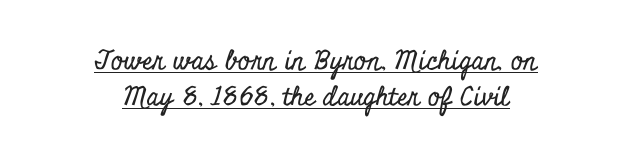
The image shows 26 px text type; set centered, normal line spacing (1.39x), normal letter spacing, underlined.
